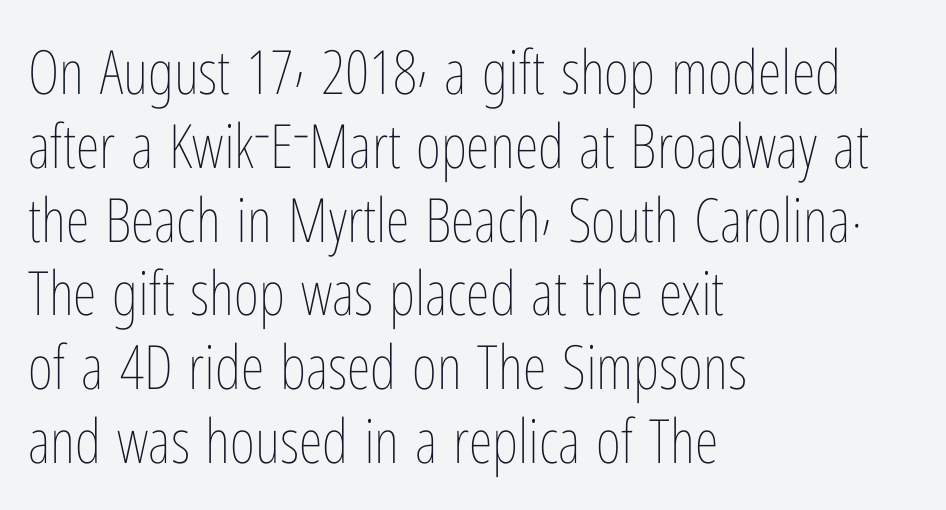
{"italic": "no", "bold": "no", "weight": "thin", "width": "condensed", "stroke_contrast": "low", "x_height": "medium", "monospaced": "no", "underline": "no", "align": "left", "line_spacing_ratio": 1.21, "letter_spacing": "normal", "letter_spacing_em": 0.0, "glyph_px": 61}
